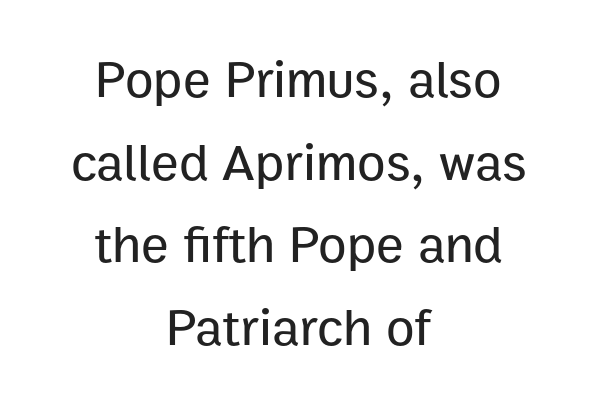
{"serif": "no", "italic": "no", "width": "normal", "stroke_contrast": "low", "x_height": "medium", "monospaced": "no", "underline": "no", "align": "center", "line_spacing": "normal", "line_spacing_ratio": 1.59, "letter_spacing": "normal", "letter_spacing_em": 0.0, "glyph_px": 52}
